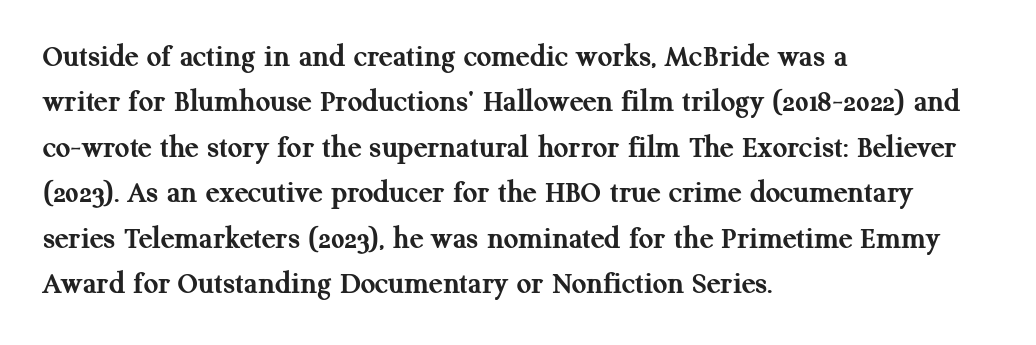
{"serif": "yes", "italic": "no", "bold": "yes", "weight": "semibold", "width": "normal", "stroke_contrast": "medium", "x_height": "medium", "monospaced": "no", "underline": "no", "align": "left", "line_spacing": "normal", "line_spacing_ratio": 1.42, "letter_spacing": "normal", "letter_spacing_em": 0.0, "glyph_px": 32}
